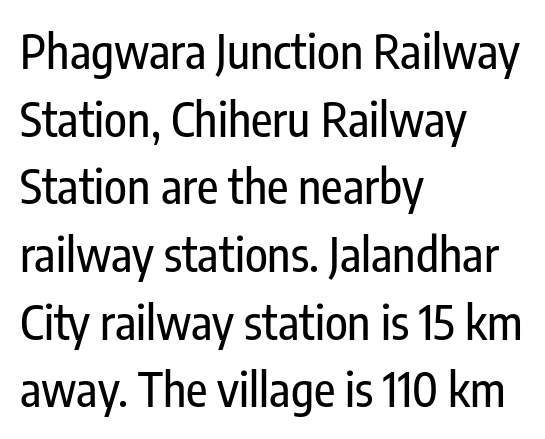
Q: Is the text italic (slanted)? A: No, it is upright.
Q: Is the typeface a serif or a sans-serif typeface? A: Sans-serif.
Q: Is the text underlined? A: No.
Q: How is the paragraph aligned? A: Left-aligned.
Q: Is the spacing between letters normal or unusually wide? A: Normal.
Q: Is the spacing between lines tight, normal or loose? A: Normal.
Q: Width (condensed, normal, or wide)? A: Condensed.
Q: Stroke contrast? A: Low.
Q: x-height? A: Medium.
Q: Monospaced? A: No.
